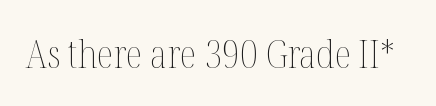
The image shows 39 px thin, condensed type, upright; set normal letter spacing, not underlined; medium stroke contrast and a medium x-height.
